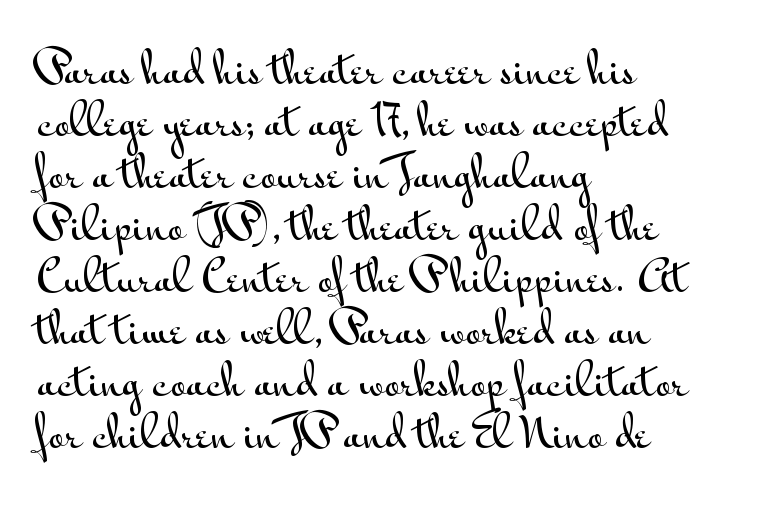
Nothing sits at the stroke ends, so this counts as sans-serif. A classic flush-left, rag-right setting is used for this passage. Looks like regular typesetting: each glyph gets only the width it needs. A clean baseline with only descenders dipping below it.
